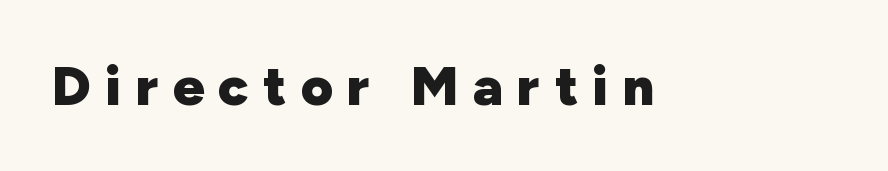
Q: Is the text bold? A: Yes.
Q: Is the text italic (slanted)? A: No, it is upright.
Q: Is the typeface a serif or a sans-serif typeface? A: Sans-serif.
Q: Is the text underlined? A: No.
Q: Is the spacing between letters normal or unusually wide? A: Unusually wide.
Q: Width (condensed, normal, or wide)? A: Normal.
Q: Stroke contrast? A: Low.
Q: x-height? A: Medium.
Q: Monospaced? A: No.
